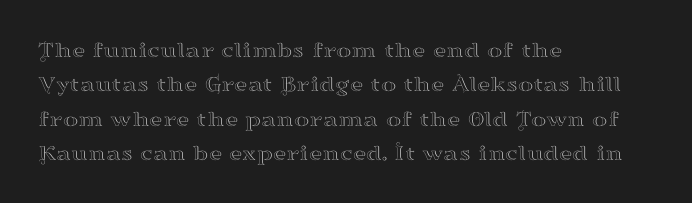
The image shows 23 px text type, upright; set left-aligned, normal line spacing (1.49x), normal letter spacing, not underlined.
